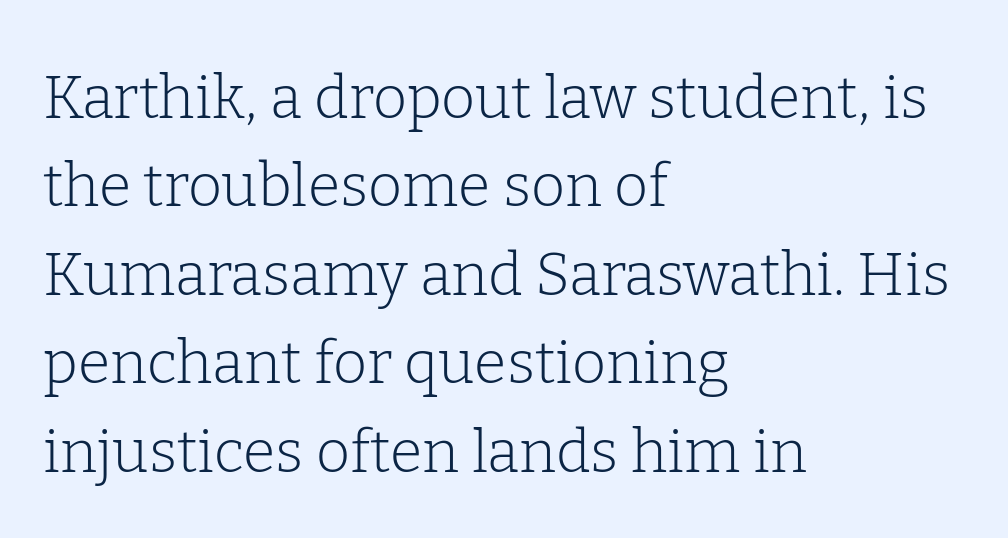
Line beginnings align vertically; line endings do not. Honestly, there is no underline to notice here at all. Letter spacing: default. The characters display serif detailing at their extremities.
